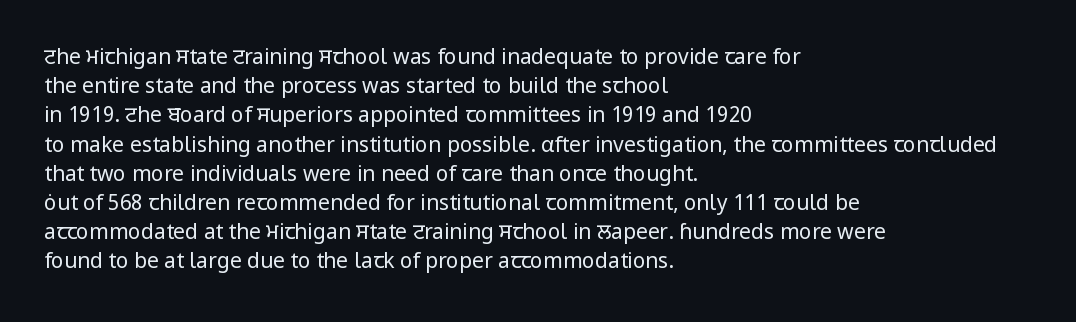
Tracking here is standard; glyphs follow each other at the usual distance. Heft: none added — not bold. These lines are set flush left with a ragged right edge. The letters stand straight up with perfectly vertical stems. Has an underline been added? It has not.
